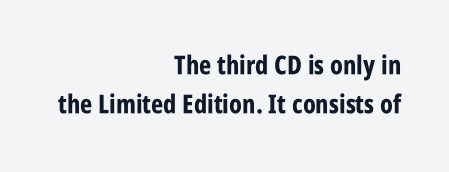
The image shows 26 px bold type, upright; set right-aligned, normal line spacing (1.51x), normal letter spacing, not underlined.
